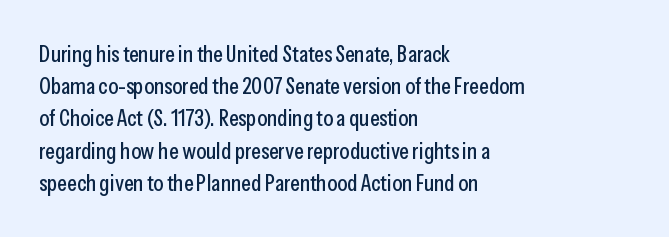
Q: Is the text italic (slanted)? A: No, it is upright.
Q: Is the text underlined? A: No.
Q: How is the paragraph aligned? A: Left-aligned.
Q: Is the spacing between letters normal or unusually wide? A: Normal.
Q: Is the spacing between lines tight, normal or loose? A: Normal.
